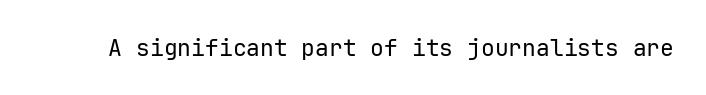
The type is set solid horizontally, with unmodified tracking. Words float on clear page, feet unadorned. A quiet, ordinary-to-light weight characterises the typeface. The type sits square on the baseline with zero lean.
